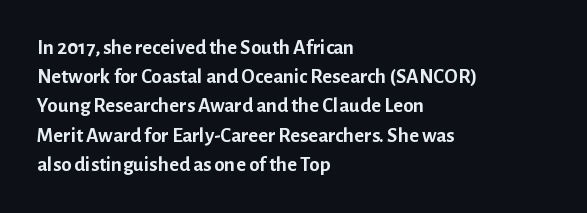
The image shows 21 px bold type, upright; set left-aligned, normal line spacing (1.39x), normal letter spacing, not underlined.
